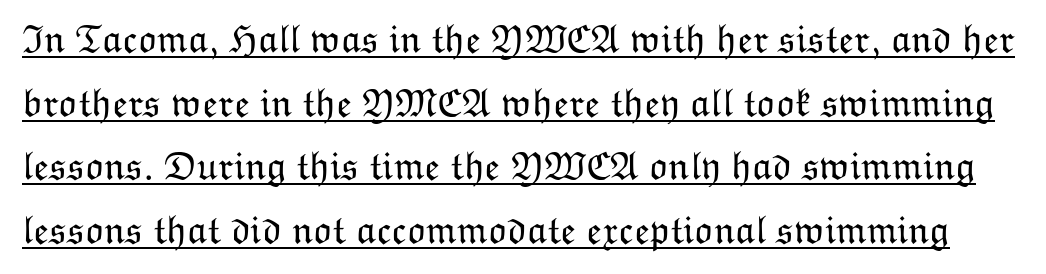
{"italic": "no", "bold": "no", "weight": "light", "width": "normal", "stroke_contrast": "low", "x_height": "medium", "monospaced": "no", "underline": "yes", "line_spacing": "normal", "line_spacing_ratio": 1.59, "letter_spacing": "normal", "letter_spacing_em": 0.0, "glyph_px": 40}
